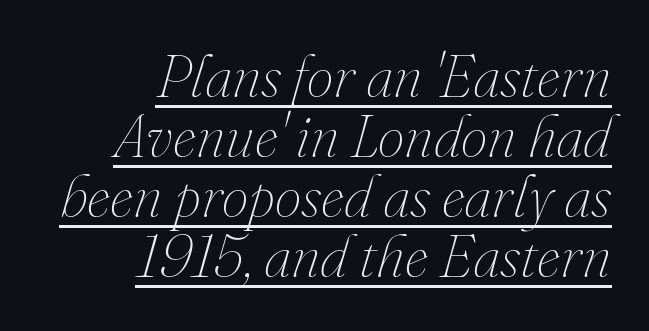
{"italic": "yes", "lean": "right", "slant_degrees": 16, "bold": "no", "weight": "thin", "width": "normal", "stroke_contrast": "medium", "x_height": "small", "monospaced": "no", "underline": "yes", "align": "right", "line_spacing": "tight", "line_spacing_ratio": 1.0, "letter_spacing": "normal", "letter_spacing_em": 0.0, "glyph_px": 60}
